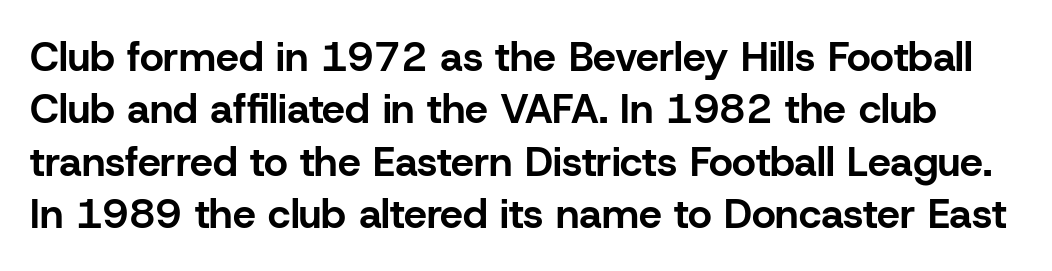
{"serif": "no", "italic": "no", "bold": "yes", "weight": "bold", "width": "normal", "stroke_contrast": "low", "x_height": "medium", "monospaced": "no", "underline": "no", "line_spacing": "normal", "line_spacing_ratio": 1.28, "letter_spacing": "normal", "letter_spacing_em": 0.0, "glyph_px": 41}
